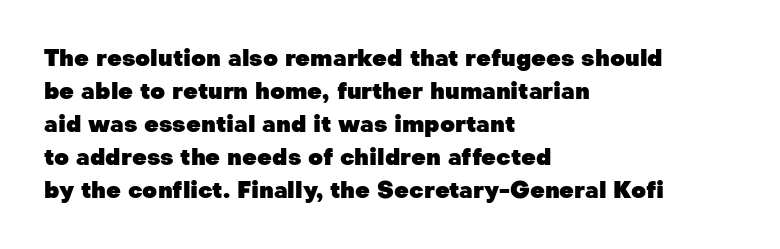
The image shows 23 px bold type, upright; set left-aligned, normal line spacing (1.43x), normal letter spacing, not underlined.
